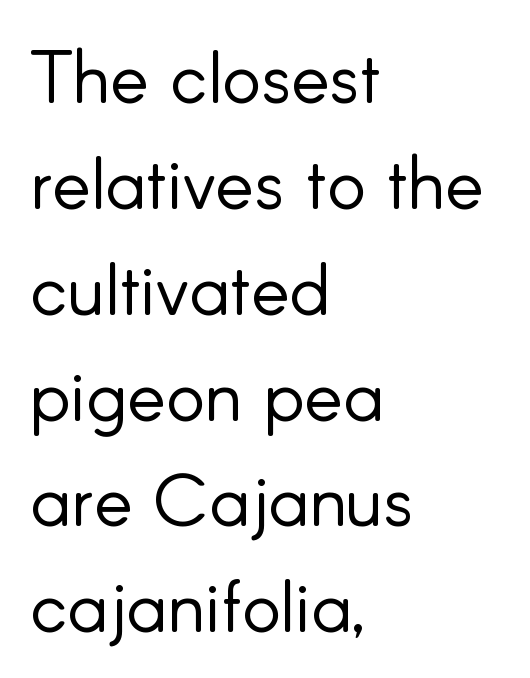
{"serif": "no", "italic": "no", "bold": "no", "weight": "light", "width": "normal", "stroke_contrast": "low", "x_height": "small", "monospaced": "no", "underline": "no", "align": "left", "line_spacing": "normal", "line_spacing_ratio": 1.45, "letter_spacing": "normal", "letter_spacing_em": 0.0, "glyph_px": 73}
